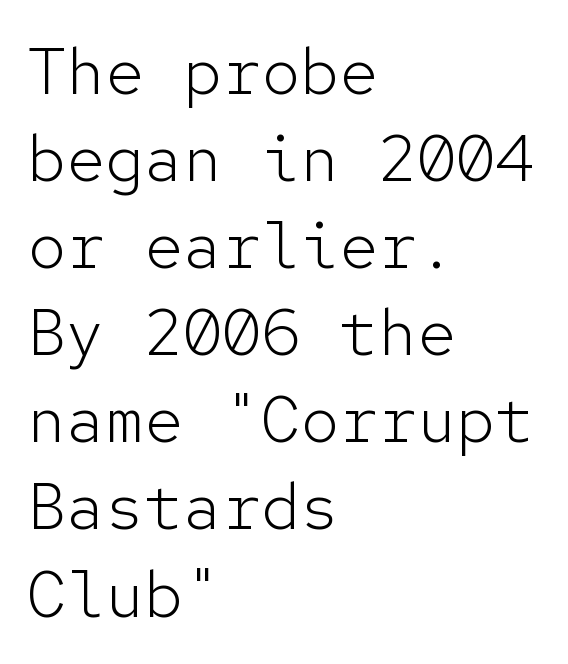
{"serif": "no", "italic": "no", "bold": "no", "weight": "light", "width": "normal", "stroke_contrast": "low", "x_height": "medium", "monospaced": "yes", "underline": "no", "align": "left", "line_spacing": "normal", "line_spacing_ratio": 1.34, "letter_spacing": "normal", "letter_spacing_em": 0.0, "glyph_px": 65}
